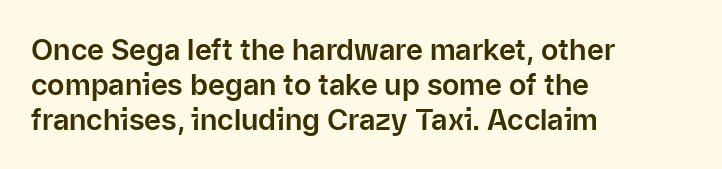
The image shows 29 px sans-serif type, upright; set left-aligned, line spacing 1.21x, normal letter spacing, not underlined; low stroke contrast and a medium x-height.
